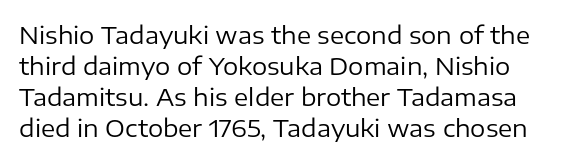
A bare baseline throughout the passage. This reads as an unemphasized weight, regular at the heaviest. It's the straight-up-and-down kind of type. The letterforms sit shoulder to shoulder at normal distance.
